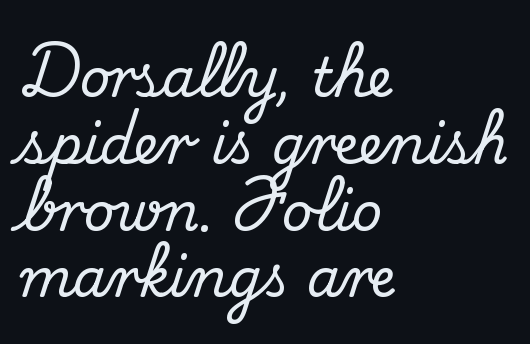
Q: Is the text italic (slanted)? A: Yes.
Q: Is the typeface a serif or a sans-serif typeface? A: Serif.
Q: Is the text underlined? A: No.
Q: How is the paragraph aligned? A: Left-aligned.
Q: Is the spacing between letters normal or unusually wide? A: Normal.
Q: Is the spacing between lines tight, normal or loose? A: Normal.
Q: Width (condensed, normal, or wide)? A: Normal.
Q: Stroke contrast? A: Medium.
Q: x-height? A: Small.
Q: Monospaced? A: No.
